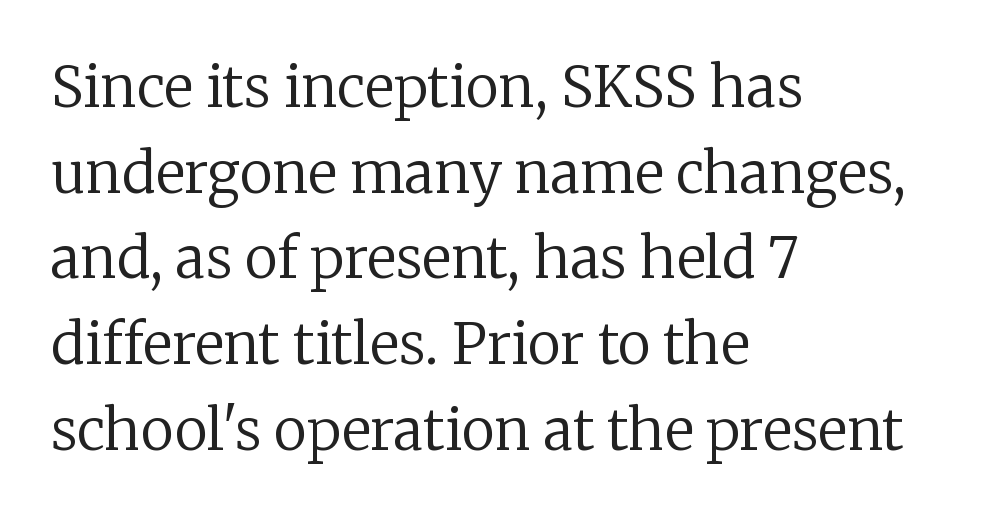
Q: Is the text bold? A: No.
Q: Is the text italic (slanted)? A: No, it is upright.
Q: Is the typeface a serif or a sans-serif typeface? A: Serif.
Q: Is the text underlined? A: No.
Q: How is the paragraph aligned? A: Left-aligned.
Q: Is the spacing between letters normal or unusually wide? A: Normal.
Q: Is the spacing between lines tight, normal or loose? A: Normal.
Q: Width (condensed, normal, or wide)? A: Normal.
Q: Stroke contrast? A: Low.
Q: x-height? A: Medium.
Q: Monospaced? A: No.
